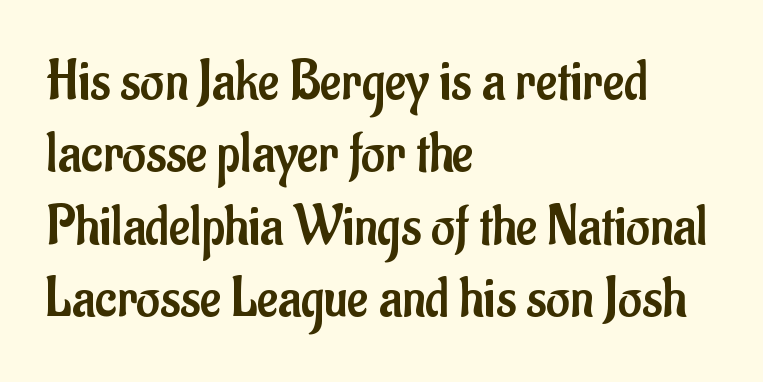
Q: Is the text bold? A: No.
Q: Is the text italic (slanted)? A: No, it is upright.
Q: Is the typeface a serif or a sans-serif typeface? A: Sans-serif.
Q: Is the text underlined? A: No.
Q: How is the paragraph aligned? A: Left-aligned.
Q: Is the spacing between letters normal or unusually wide? A: Normal.
Q: Is the spacing between lines tight, normal or loose? A: Normal.
Q: Width (condensed, normal, or wide)? A: Condensed.
Q: Stroke contrast? A: Low.
Q: x-height? A: Small.
Q: Monospaced? A: No.
